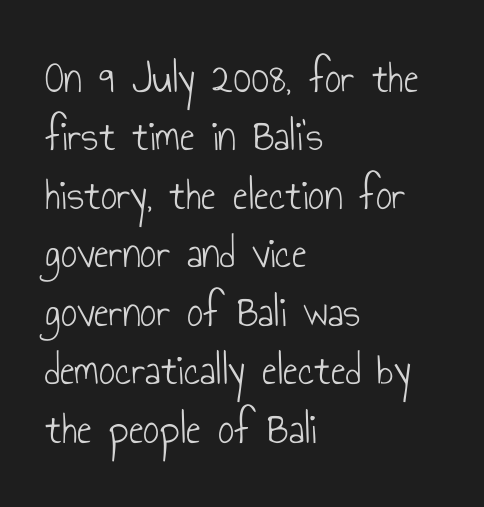
{"serif": "no", "italic": "no", "bold": "no", "weight": "light", "width": "condensed", "stroke_contrast": "low", "x_height": "small", "monospaced": "no", "underline": "no", "align": "left", "line_spacing": "normal", "line_spacing_ratio": 1.3, "letter_spacing": "normal", "letter_spacing_em": 0.0, "glyph_px": 45}
